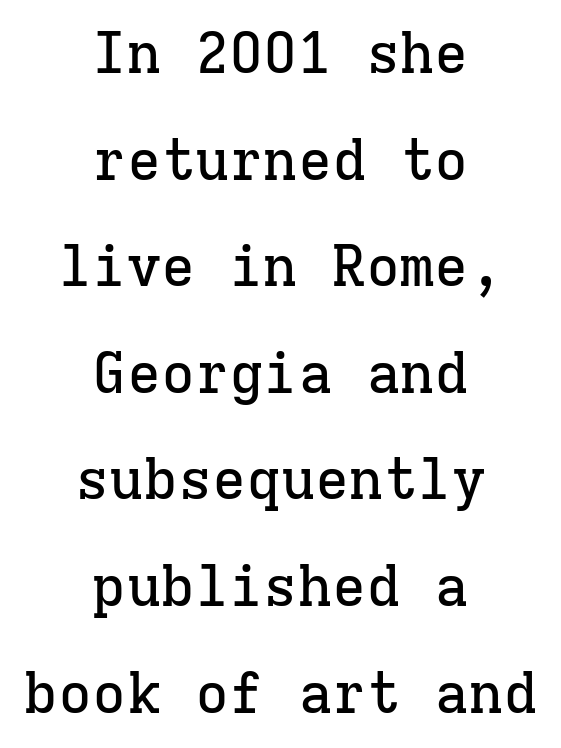
The letters stand straight up with perfectly vertical stems. If you folded the block vertically in half, each line would mirror itself in length. There is no visible air inserted between adjacent glyphs. Glance below the letters and you will spot only blank space.
